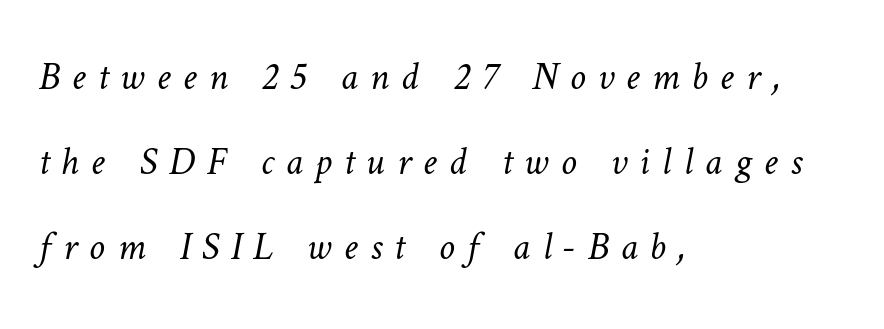
The image shows 40 px light type; set left-aligned, loose line spacing (2.12x), unusually wide letter spacing (+0.3 em), not underlined; low stroke contrast and a medium x-height.
